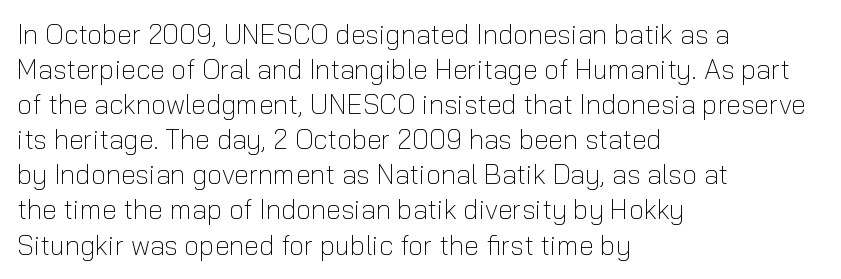
{"italic": "no", "bold": "no", "underline": "no", "align": "left", "line_spacing": "normal", "line_spacing_ratio": 1.3, "letter_spacing": "normal", "letter_spacing_em": 0.0, "glyph_px": 27}
